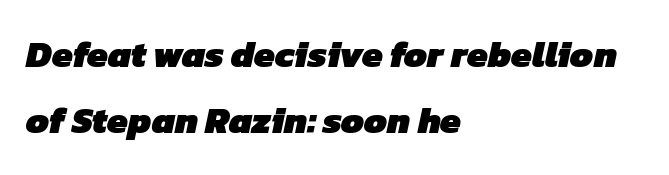
The text block is weighted toward the left margin, trailing off unevenly rightward. The glyphs in this specimen are sans serif. In terms of weight, the rendering is a true, heavy bold. Tracking value appears to be zero — textbook default spacing. Words float on clear page, feet unadorned. This sample has the flowing, uneven cadence of proportional lettering.
